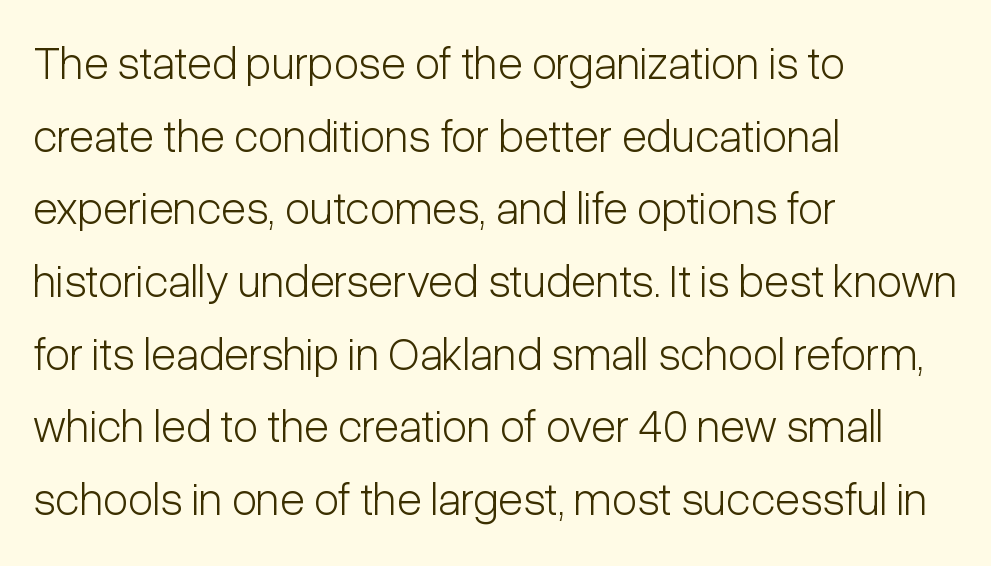
This reads as an unemphasized weight, regular at the heaviest. Each line starts at the same left margin while the right side varies. Reading down the column, the eye jumps a familiar distance to each next line. The typography opts for an upright posture over an oblique one.
